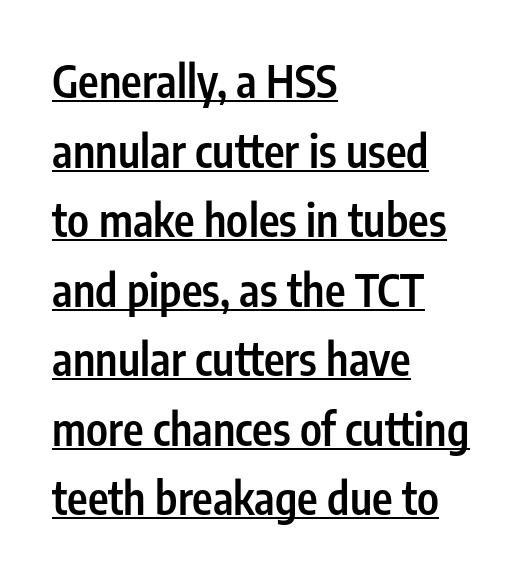
{"serif": "no", "italic": "no", "bold": "semi", "weight": "semibold", "width": "condensed", "stroke_contrast": "low", "x_height": "medium", "monospaced": "no", "underline": "yes", "align": "left", "line_spacing": "normal", "line_spacing_ratio": 1.58, "letter_spacing": "normal", "letter_spacing_em": 0.0, "glyph_px": 44}
